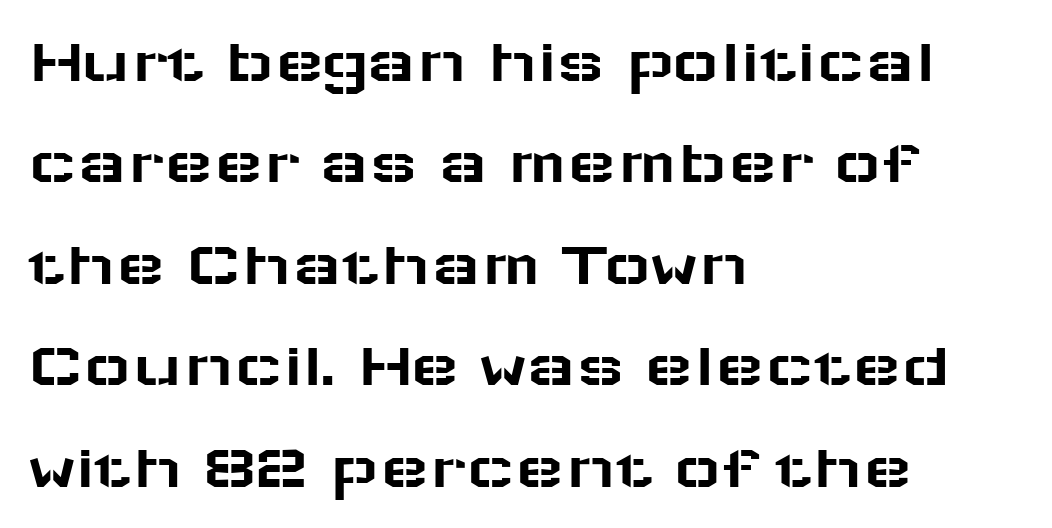
{"serif": "no", "italic": "no", "width": "wide", "stroke_contrast": "low", "x_height": "medium", "monospaced": "no", "underline": "no", "align": "left", "line_spacing": "normal", "line_spacing_ratio": 1.56, "letter_spacing": "normal", "letter_spacing_em": 0.0, "glyph_px": 65}
